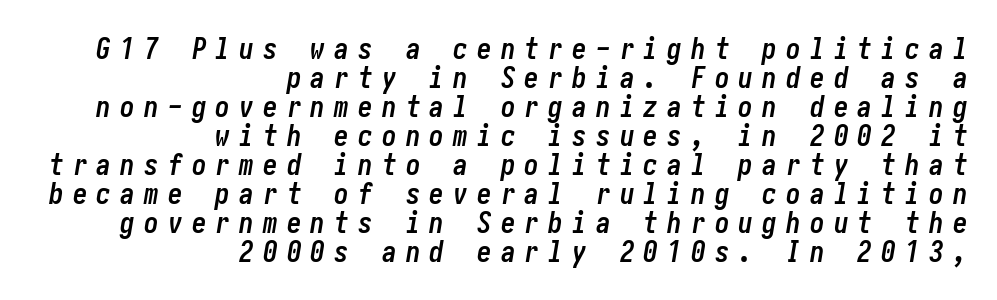
{"italic": "yes", "lean": "right", "slant_degrees": 10, "bold": "yes", "weight": "semibold", "width": "condensed", "stroke_contrast": "low", "x_height": "medium", "underline": "no", "align": "right", "line_spacing": "tight", "line_spacing_ratio": 1.0, "letter_spacing": "wide", "letter_spacing_em": 0.32, "glyph_px": 29}
